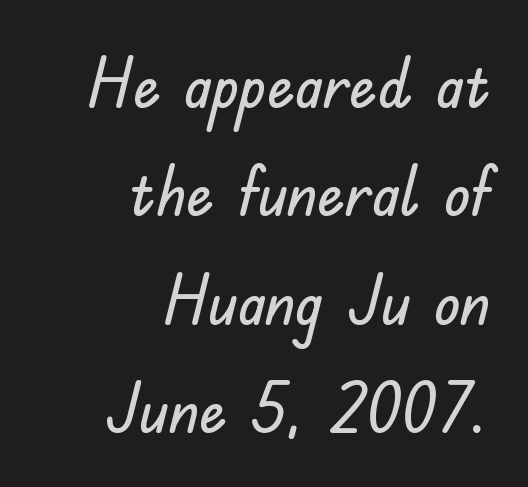
{"serif": "no", "width": "normal", "stroke_contrast": "low", "x_height": "small", "monospaced": "no", "underline": "no", "align": "right", "line_spacing": "normal", "line_spacing_ratio": 1.57, "letter_spacing": "normal", "letter_spacing_em": 0.0, "glyph_px": 69}
